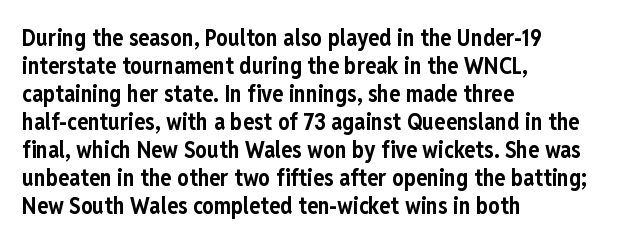
Look at the stroke-to-counter ratio: heavy, a bold. Ordinary non-slanted type is in use. The baseline area is clear. The setting favours the left margin, as ordinary paragraphs usually do. Look at the tracking — it's just the regular setting, nothing added.
